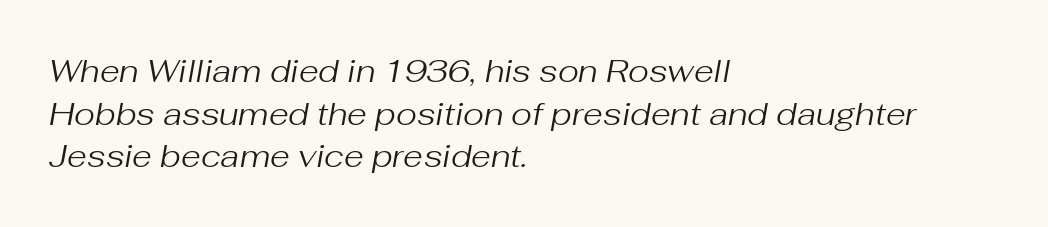
{"italic": "yes", "lean": "right", "slant_degrees": 10, "bold": "no", "weight": "regular", "width": "normal", "stroke_contrast": "medium", "x_height": "medium", "monospaced": "no", "underline": "no", "align": "left", "line_spacing": "normal", "line_spacing_ratio": 1.33, "letter_spacing": "normal", "letter_spacing_em": 0.0, "glyph_px": 32}
